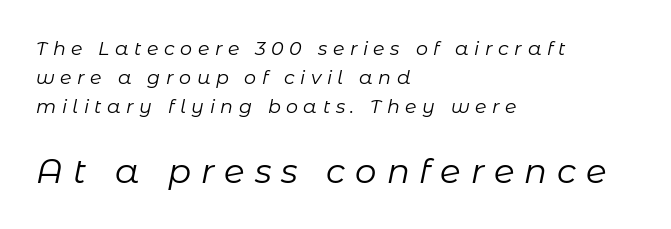
Q: Is the text bold? A: No.
Q: Is the text italic (slanted)? A: Yes, it leans right by about 11 degrees.
Q: Is the text underlined? A: No.
Q: How is the paragraph aligned? A: Left-aligned.
Q: Is the spacing between letters normal or unusually wide? A: Unusually wide.
Q: Is the spacing between lines tight, normal or loose? A: Normal.
Q: Which block of text is set in a larger size, the first (top) or the second (bottom)? A: The second (bottom) one.
Q: Width (condensed, normal, or wide)? A: Normal.
Q: Stroke contrast? A: Low.
Q: x-height? A: Medium.
Q: Monospaced? A: No.
